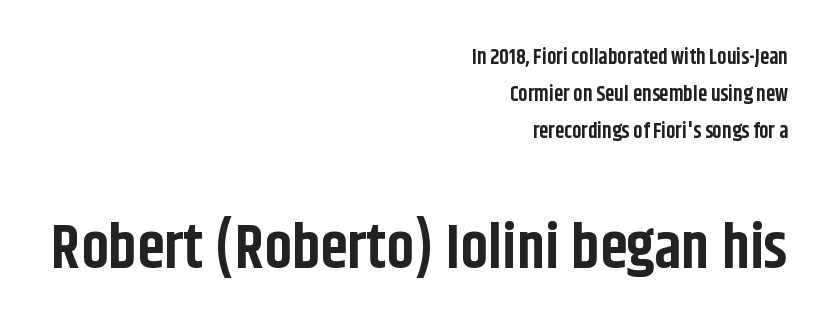
On the weight axis this lands at bold, roughly 700. Any mark beneath the type? The region is blank. The lower block of text is set noticeably larger than the block above it. You could not count columns in this text — the font is proportionally spaced.
